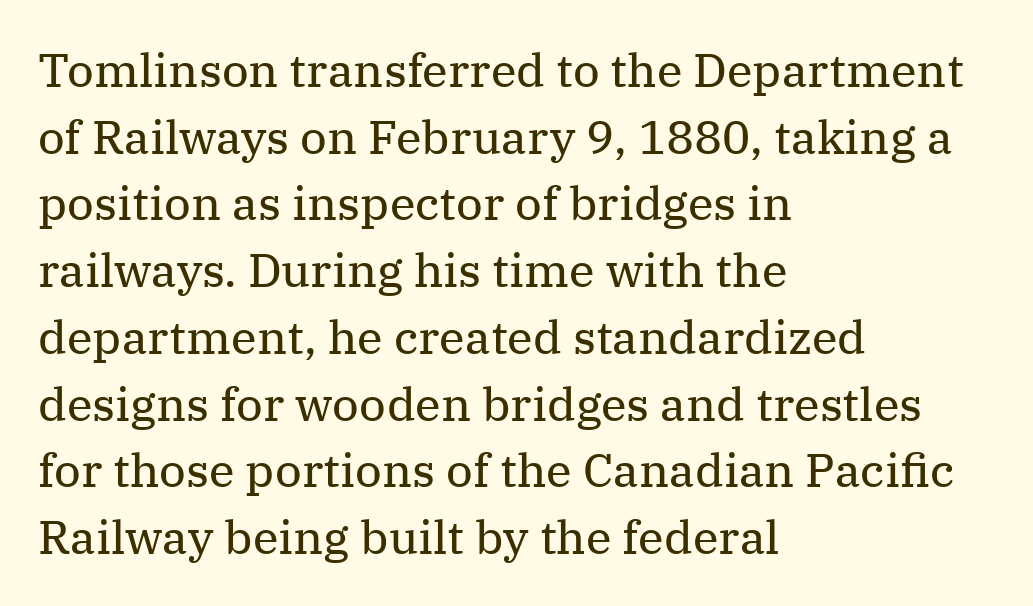
Q: Is the text bold? A: No.
Q: Is the text italic (slanted)? A: No, it is upright.
Q: Is the typeface a serif or a sans-serif typeface? A: Serif.
Q: Is the text underlined? A: No.
Q: How is the paragraph aligned? A: Left-aligned.
Q: Is the spacing between letters normal or unusually wide? A: Normal.
Q: Is the spacing between lines tight, normal or loose? A: Normal.
Q: Width (condensed, normal, or wide)? A: Normal.
Q: Stroke contrast? A: Medium.
Q: x-height? A: Medium.
Q: Monospaced? A: No.
